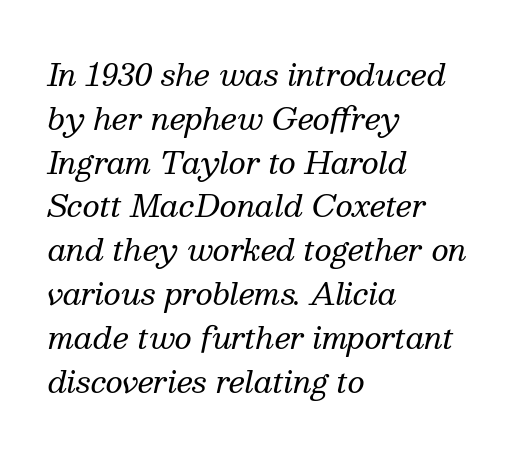
These lines are composed in type with serifs. Yep, that's italic — everything's leaning. Characters follow at the spacing the type designer built in. The weight tops out at a normal text grade. These lines are set flush left with a ragged right edge. Varying glyph widths throughout — classic text-font behaviour.
